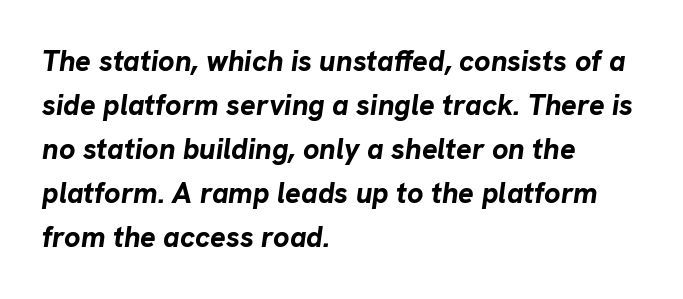
How are the letters spaced? Ordinarily, with no added tracking. The text carries the slant typical of an italic or oblique font. The rendering uses a moderate line-height, typical for paragraphs. Spacing verdict: proportional, widths tailored to each character. Horizontally, the lines are justified to the leading edge only. The sample has been set heavy, in full bold.
